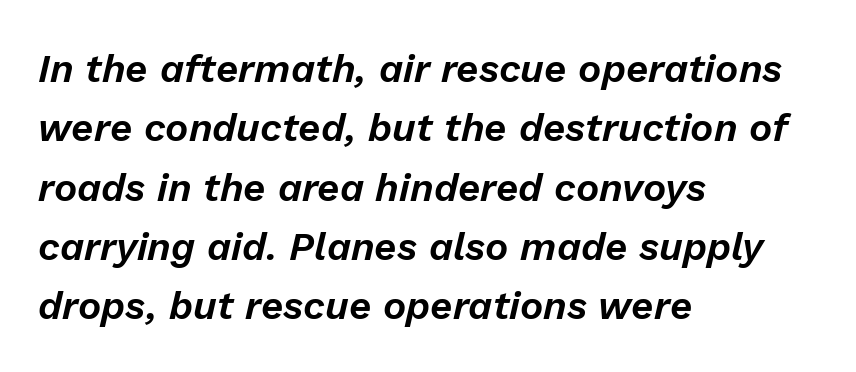
{"italic": "yes", "lean": "right", "slant_degrees": 13, "width": "normal", "stroke_contrast": "low", "x_height": "medium", "monospaced": "no", "underline": "no", "align": "left", "line_spacing": "normal", "line_spacing_ratio": 1.52, "letter_spacing": "normal", "letter_spacing_em": 0.0, "glyph_px": 39}
